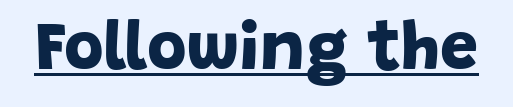
{"serif": "no", "bold": "yes", "weight": "bold", "width": "normal", "stroke_contrast": "low", "x_height": "large", "monospaced": "no", "underline": "yes", "letter_spacing": "normal", "letter_spacing_em": 0.0, "glyph_px": 68}
